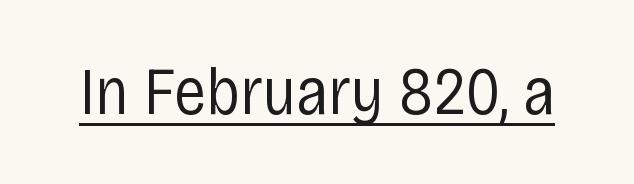
Q: Is the text bold? A: No.
Q: Is the text italic (slanted)? A: No, it is upright.
Q: Is the typeface a serif or a sans-serif typeface? A: Sans-serif.
Q: Is the text underlined? A: Yes.
Q: Is the spacing between letters normal or unusually wide? A: Normal.
Q: Width (condensed, normal, or wide)? A: Condensed.
Q: Stroke contrast? A: Low.
Q: x-height? A: Large.
Q: Monospaced? A: No.
